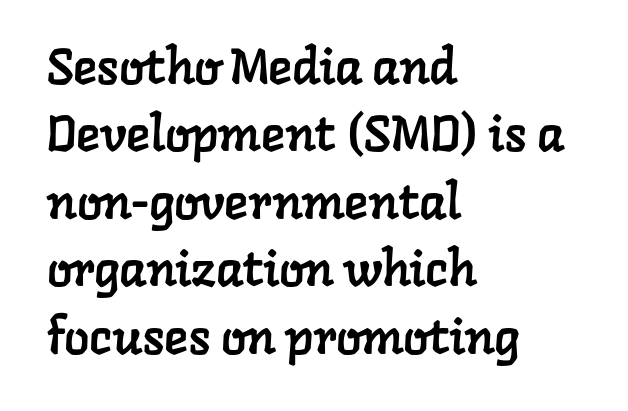
The image shows 50 px serif type; set left-aligned, normal line spacing (1.35x), normal letter spacing, not underlined; low stroke contrast and a medium x-height.
